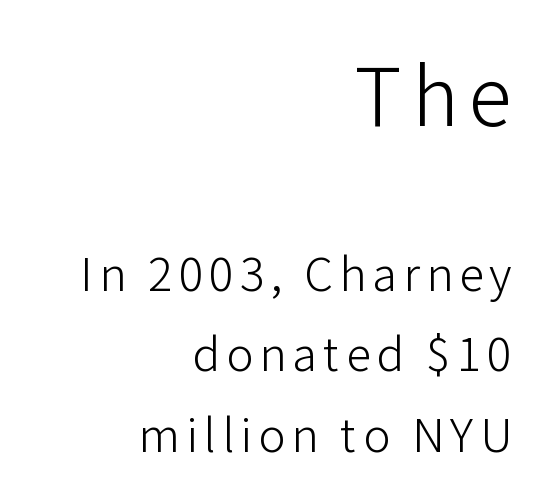
{"serif": "no", "italic": "no", "bold": "no", "weight": "light", "width": "normal", "stroke_contrast": "low", "x_height": "medium", "monospaced": "no", "underline": "no", "align": "right", "line_spacing_ratio": 1.75, "larger_block": "first", "size_ratio": 1.74, "glyph_px": 80}
